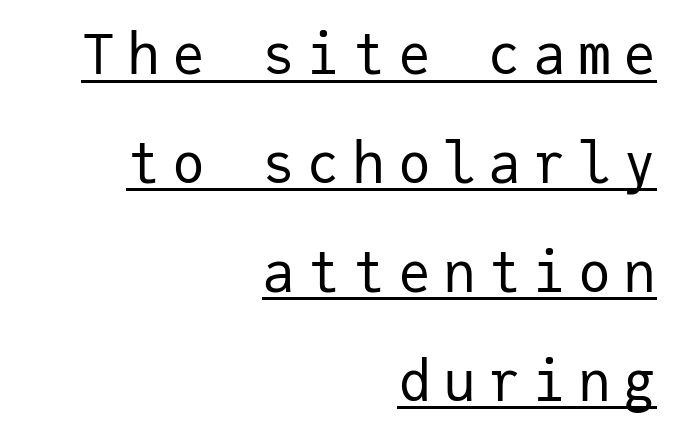
The gaps between neighbouring characters are conspicuously large. Does the copy run flush right? Yes — the right margin is perfectly even. This is underlined copy, the kind a proofreader might mark for attention. You could fit nearly another row in the gap between these rows.
